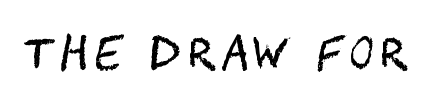
{"serif": "no", "italic": "no", "bold": "no", "weight": "regular", "width": "condensed", "stroke_contrast": "medium", "x_height": "large", "underline": "no", "glyph_px": 42}
